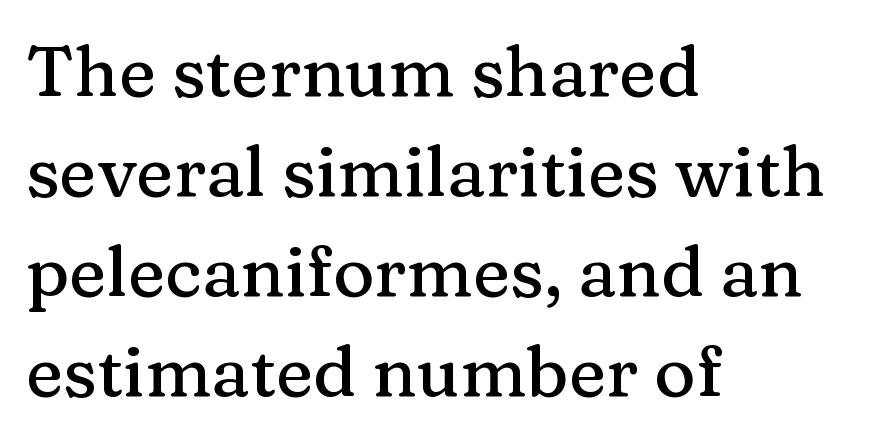
Q: Is the text italic (slanted)? A: No, it is upright.
Q: Is the typeface a serif or a sans-serif typeface? A: Serif.
Q: Is the text underlined? A: No.
Q: How is the paragraph aligned? A: Left-aligned.
Q: Is the spacing between letters normal or unusually wide? A: Normal.
Q: Is the spacing between lines tight, normal or loose? A: Normal.
Q: Width (condensed, normal, or wide)? A: Normal.
Q: Stroke contrast? A: Medium.
Q: x-height? A: Medium.
Q: Monospaced? A: No.
